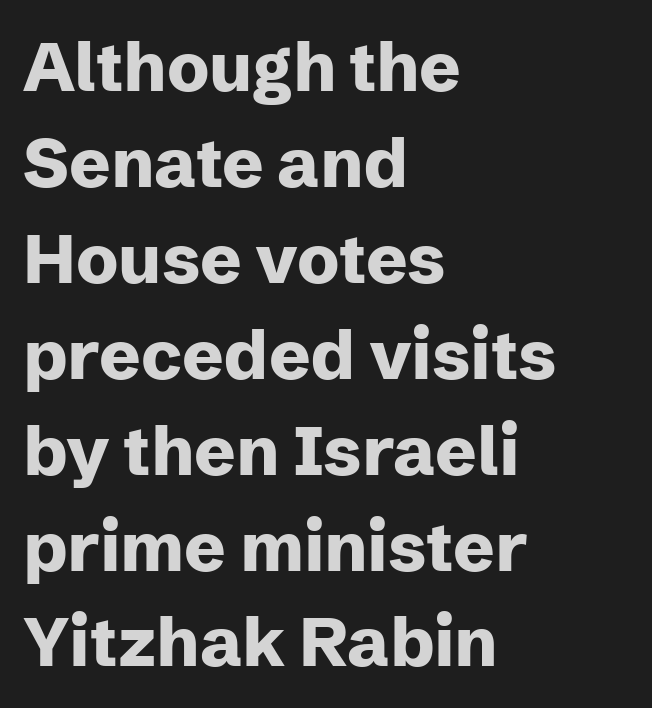
{"serif": "no", "italic": "no", "bold": "yes", "weight": "heavy", "width": "normal", "stroke_contrast": "low", "x_height": "medium", "monospaced": "no", "underline": "no", "align": "left", "line_spacing": "normal", "line_spacing_ratio": 1.39, "letter_spacing": "normal", "letter_spacing_em": 0.0, "glyph_px": 69}
